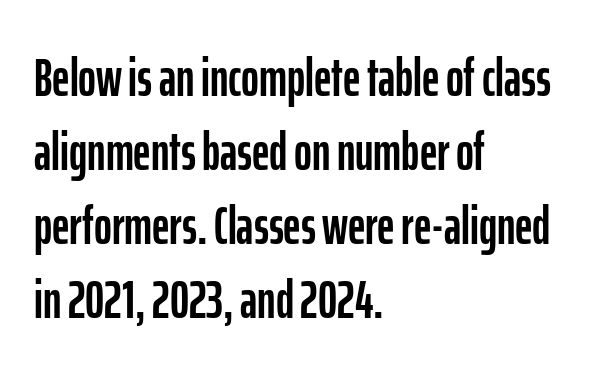
Font category for this specimen: sans-serif. The face used here is rendered with its standard letterfit. The face used here is proportionally spaced, like ordinary book or web type. Style check: upright. The paragraph shown leans on its left margin. A clean baseline with only descenders dipping below it.
